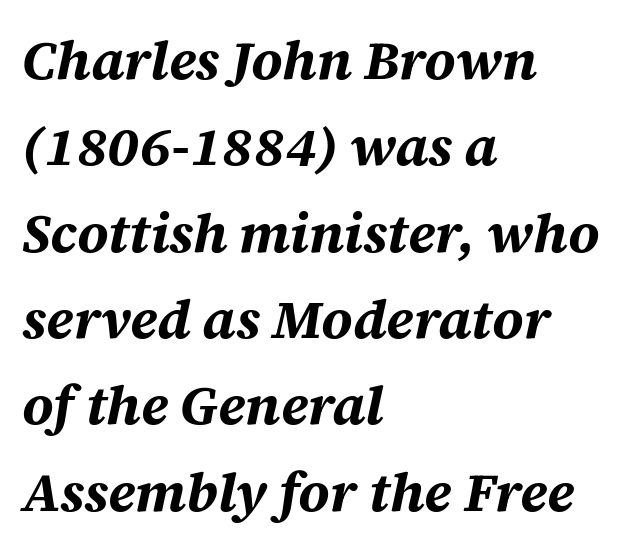
The image shows 55 px bold type, italic (leaning right); set left-aligned, normal line spacing (1.57x), normal letter spacing, not underlined; medium stroke contrast and a large x-height.
